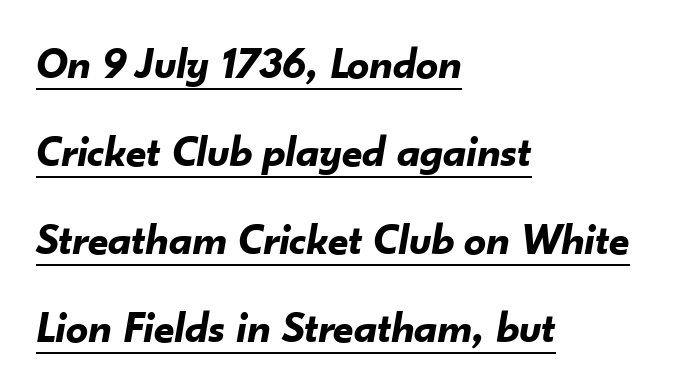
The image shows 44 px bold type, italic (leaning right); set left-aligned, loose line spacing (2.0x), normal letter spacing, underlined; low stroke contrast and a small x-height.
